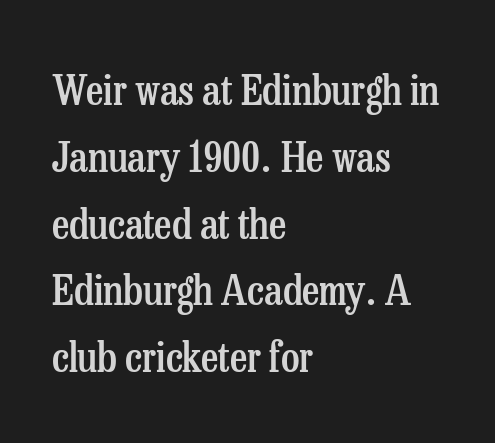
The image shows 42 px semibold, condensed serif type, upright; set left-aligned, normal line spacing (1.59x), normal letter spacing, not underlined; low stroke contrast and a medium x-height.
